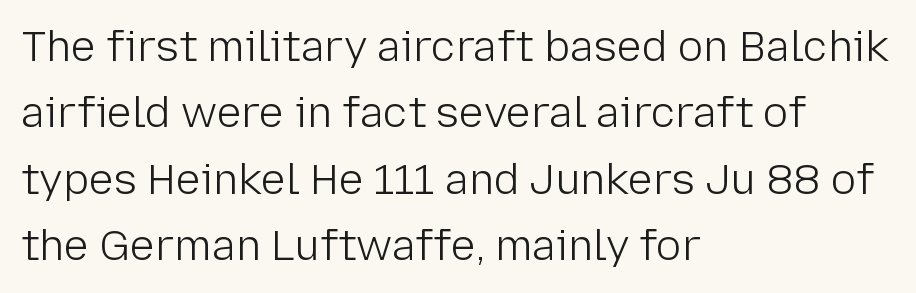
One glance says typical: line gaps are just what's usual. Typographically, this falls in the sans-serif category. No extra tracking has been applied to these lines. Underline: absent. Looks like regular typesetting: each glyph gets only the width it needs.
